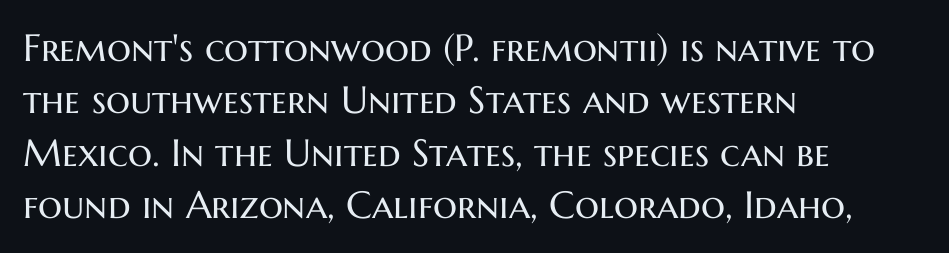
The image shows 38 px regular-weight sans-serif type, upright; set left-aligned, normal line spacing (1.38x), normal letter spacing, not underlined; medium stroke contrast and a medium x-height.
